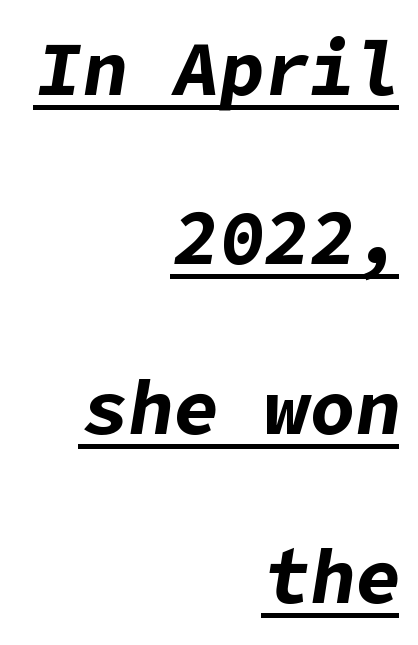
The image shows 76 px bold type, italic (leaning right); set right-aligned, loose line spacing (2.23x), normal letter spacing, underlined; low stroke contrast and a medium x-height.
